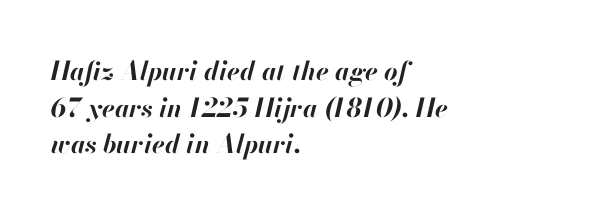
Q: Is the text bold? A: Yes.
Q: Is the text italic (slanted)? A: Yes, it leans right by about 13 degrees.
Q: Is the text underlined? A: No.
Q: How is the paragraph aligned? A: Left-aligned.
Q: Is the spacing between letters normal or unusually wide? A: Normal.
Q: Is the spacing between lines tight, normal or loose? A: Normal.
